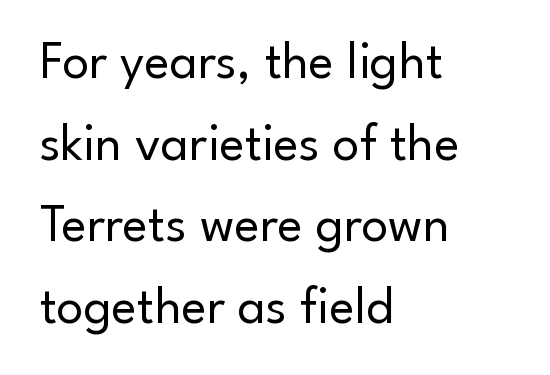
Q: Is the text bold? A: No.
Q: Is the text italic (slanted)? A: No, it is upright.
Q: Is the typeface a serif or a sans-serif typeface? A: Sans-serif.
Q: Is the text underlined? A: No.
Q: How is the paragraph aligned? A: Left-aligned.
Q: Is the spacing between letters normal or unusually wide? A: Normal.
Q: Is the spacing between lines tight, normal or loose? A: Normal.
Q: Width (condensed, normal, or wide)? A: Normal.
Q: Stroke contrast? A: Low.
Q: x-height? A: Small.
Q: Monospaced? A: No.
